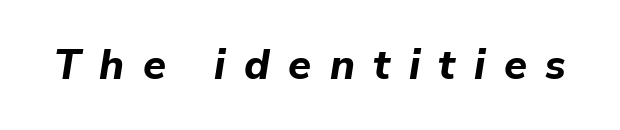
{"italic": "yes", "lean": "right", "slant_degrees": 9, "bold": "yes", "weight": "bold", "width": "normal", "stroke_contrast": "low", "x_height": "medium", "monospaced": "no", "underline": "no", "letter_spacing": "wide", "letter_spacing_em": 0.44, "glyph_px": 42}
